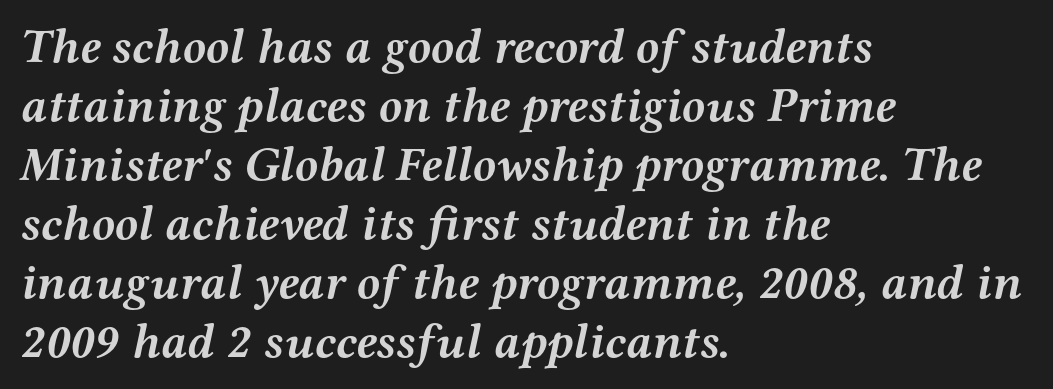
These lines are rendered in a variable-pitch font. Lines of text with bare space underneath. Is the type slanted? Yes — the strokes lean at a clear angle. Typesetter's note: full bold, strokes at maximum text heaviness.
